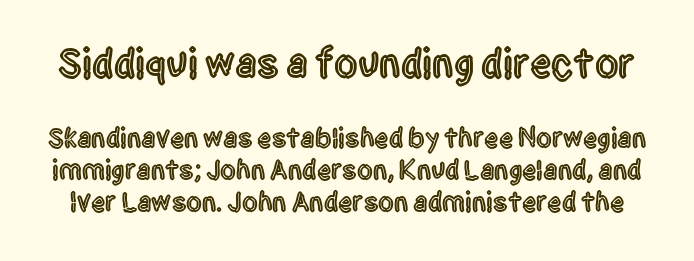
{"serif": "no", "italic": "no", "width": "condensed", "x_height": "large", "monospaced": "no", "underline": "no", "line_spacing": "tight", "line_spacing_ratio": 1.14, "letter_spacing": "normal", "letter_spacing_em": 0.0, "larger_block": "first", "size_ratio": 1.5, "glyph_px": 42}
